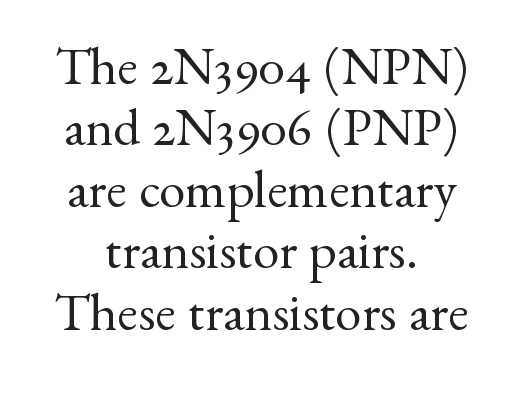
Is the stroke heavy? The answer is a plain regular-or-lighter. Where is the straight margin? There isn't one; the lines are centered. In terms of posture, this sample is upright. Note: serifs present on the glyphs. Letters rest on an invisible, unmarked baseline.
